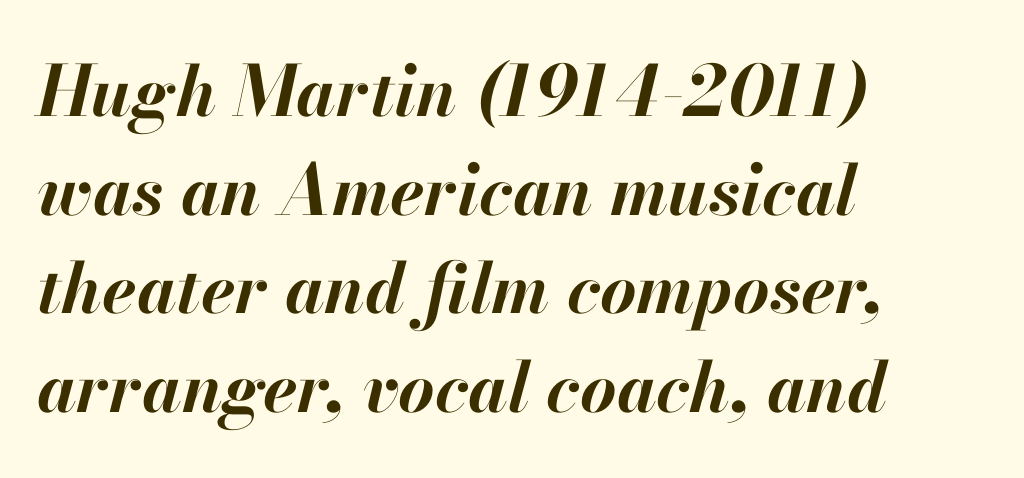
Q: Is the text bold? A: Yes.
Q: Is the text italic (slanted)? A: Yes, it leans right by about 13 degrees.
Q: Is the text underlined? A: No.
Q: How is the paragraph aligned? A: Left-aligned.
Q: Is the spacing between letters normal or unusually wide? A: Normal.
Q: Is the spacing between lines tight, normal or loose? A: Normal.
Q: Width (condensed, normal, or wide)? A: Normal.
Q: Stroke contrast? A: High.
Q: x-height? A: Small.
Q: Monospaced? A: No.
